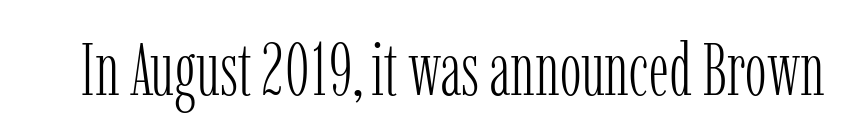
{"serif": "yes", "italic": "no", "bold": "no", "weight": "light", "width": "condensed", "stroke_contrast": "low", "x_height": "medium", "monospaced": "no", "underline": "no", "letter_spacing": "normal", "letter_spacing_em": 0.0, "glyph_px": 73}
